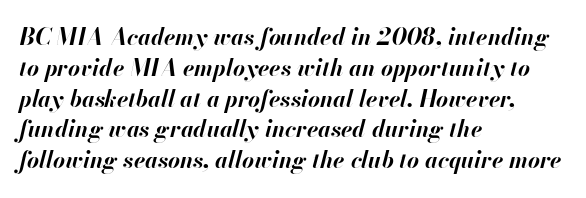
Q: Is the text bold? A: Yes.
Q: Is the text italic (slanted)? A: Yes, it leans right by about 13 degrees.
Q: Is the text underlined? A: No.
Q: How is the paragraph aligned? A: Left-aligned.
Q: Is the spacing between letters normal or unusually wide? A: Normal.
Q: Is the spacing between lines tight, normal or loose? A: Normal.
